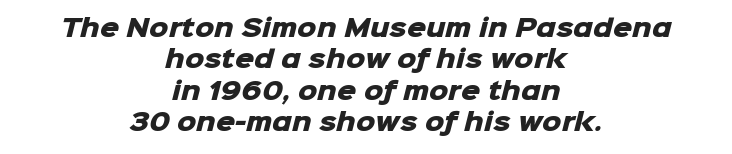
The area under the type is left untouched. Quick note: interline space is typical. Look at the tracking — it's just the regular setting, nothing added. Does the copy run flush right? No — it is centered line by line. Summary of weight: heavy, a full bold.
